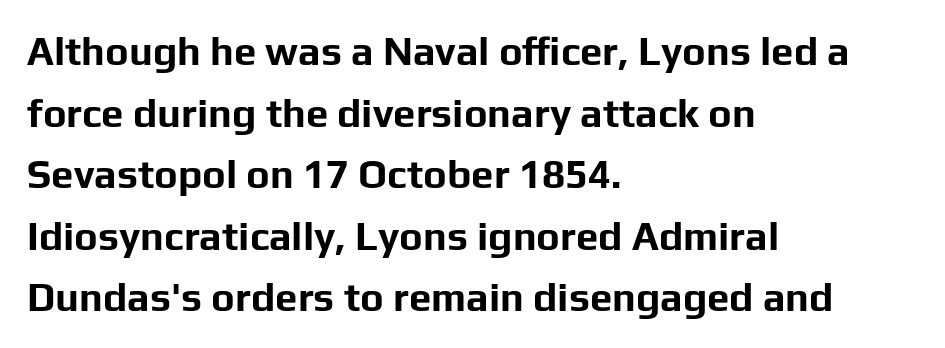
The passage shown has conventional tracking throughout. As a designer I'd log this as weight 700, bold. Type without underlining. Notice how the passage keeps a crisp vertical edge on the left only.
